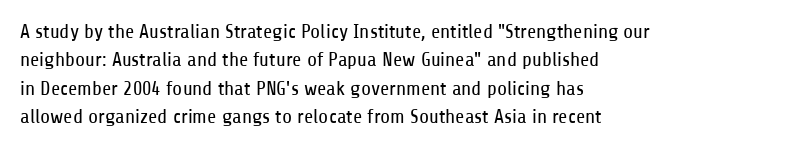
{"italic": "no", "bold": "no", "underline": "no", "align": "left", "line_spacing": "normal", "line_spacing_ratio": 1.42, "letter_spacing": "normal", "letter_spacing_em": 0.0, "glyph_px": 20}
